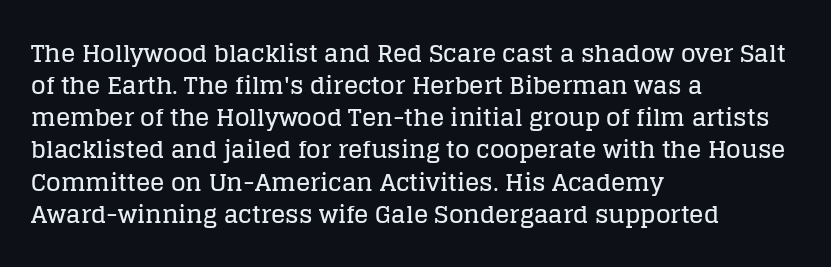
{"italic": "no", "underline": "no", "align": "left", "line_spacing": "normal", "line_spacing_ratio": 1.34, "letter_spacing": "normal", "letter_spacing_em": 0.0, "glyph_px": 24}
